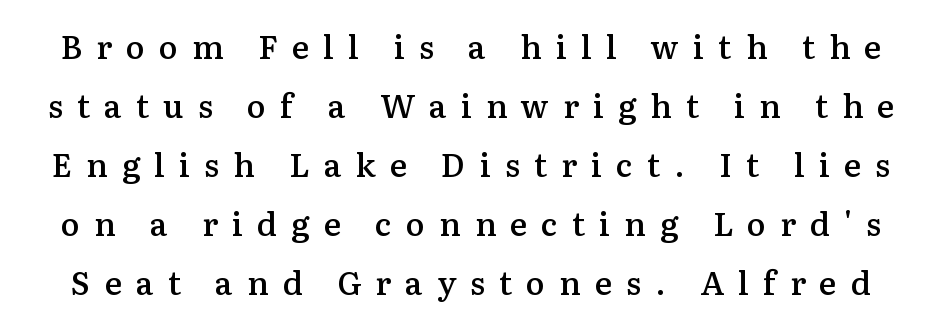
{"serif": "yes", "italic": "no", "bold": "semi", "weight": "semibold", "width": "normal", "stroke_contrast": "medium", "x_height": "medium", "monospaced": "no", "underline": "no", "line_spacing_ratio": 1.84, "letter_spacing": "wide", "letter_spacing_em": 0.44, "glyph_px": 32}
